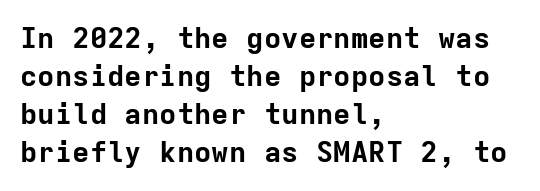
Q: Is the text bold? A: Yes.
Q: Is the text italic (slanted)? A: No, it is upright.
Q: Is the typeface a serif or a sans-serif typeface? A: Sans-serif.
Q: Is the text underlined? A: No.
Q: How is the paragraph aligned? A: Left-aligned.
Q: Is the spacing between letters normal or unusually wide? A: Normal.
Q: Is the spacing between lines tight, normal or loose? A: Normal.
Q: Width (condensed, normal, or wide)? A: Normal.
Q: Stroke contrast? A: Low.
Q: x-height? A: Medium.
Q: Monospaced? A: Yes.
